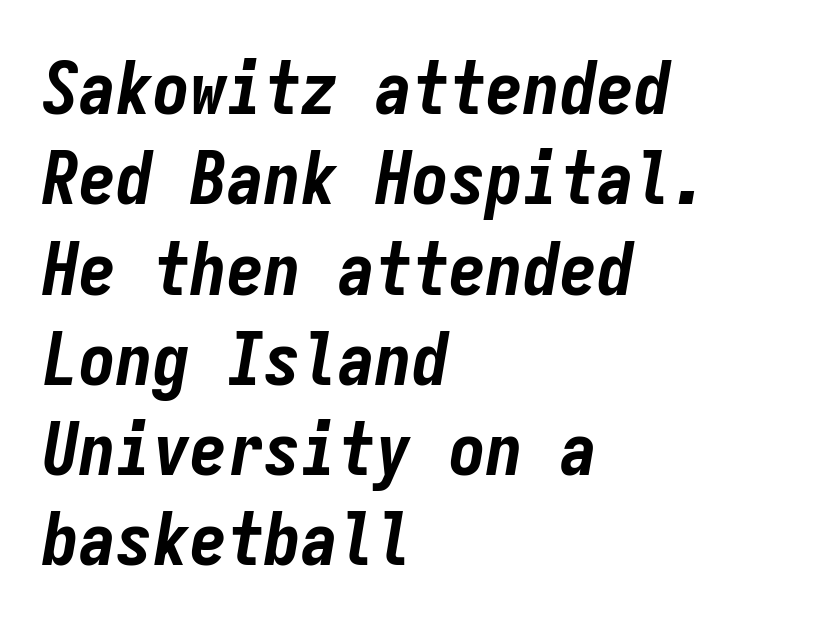
{"italic": "yes", "lean": "right", "slant_degrees": 9, "bold": "yes", "weight": "bold", "width": "condensed", "stroke_contrast": "low", "x_height": "medium", "monospaced": "yes", "underline": "no", "align": "left", "line_spacing_ratio": 1.22, "letter_spacing": "normal", "letter_spacing_em": 0.0, "glyph_px": 74}
